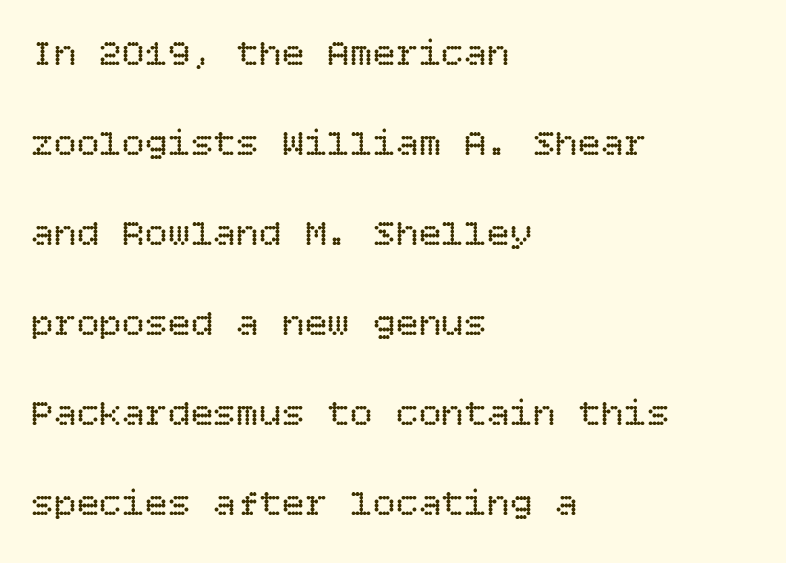
The image shows 38 px regular-weight type, upright; set left-aligned, loose line spacing (2.37x), normal letter spacing, not underlined; low stroke contrast and a large x-height.
